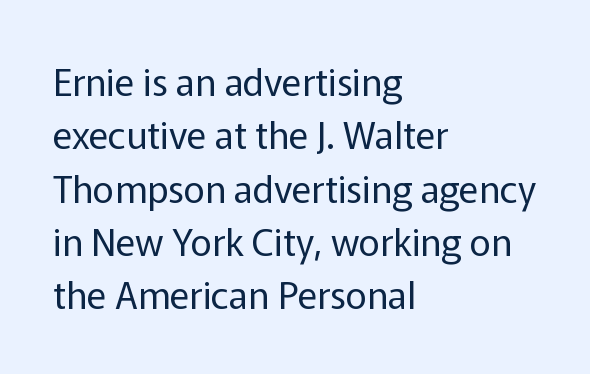
The image shows 37 px regular-weight sans-serif type, upright; set left-aligned, normal line spacing (1.44x), normal letter spacing, not underlined; low stroke contrast and a medium x-height.
